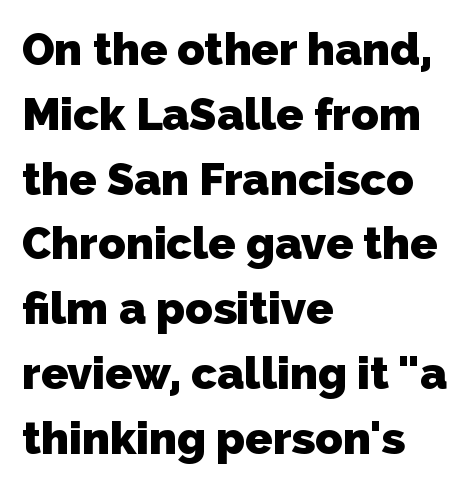
Q: Is the text bold? A: Yes.
Q: Is the typeface a serif or a sans-serif typeface? A: Sans-serif.
Q: Is the text underlined? A: No.
Q: How is the paragraph aligned? A: Left-aligned.
Q: Is the spacing between letters normal or unusually wide? A: Normal.
Q: Is the spacing between lines tight, normal or loose? A: Normal.
Q: Width (condensed, normal, or wide)? A: Normal.
Q: Stroke contrast? A: Low.
Q: x-height? A: Medium.
Q: Monospaced? A: No.
